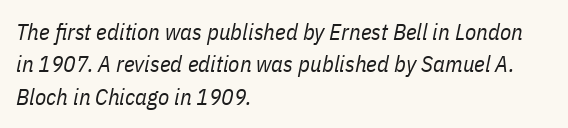
{"italic": "yes", "lean": "right", "slant_degrees": 11, "bold": "no", "underline": "no", "align": "left", "line_spacing": "normal", "line_spacing_ratio": 1.41, "letter_spacing": "normal", "letter_spacing_em": 0.0, "glyph_px": 23}
